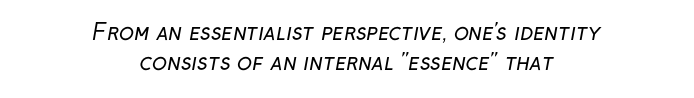
Q: Is the text bold? A: No.
Q: Is the text underlined? A: No.
Q: How is the paragraph aligned? A: Centered.
Q: Is the spacing between letters normal or unusually wide? A: Normal.
Q: Is the spacing between lines tight, normal or loose? A: Normal.
